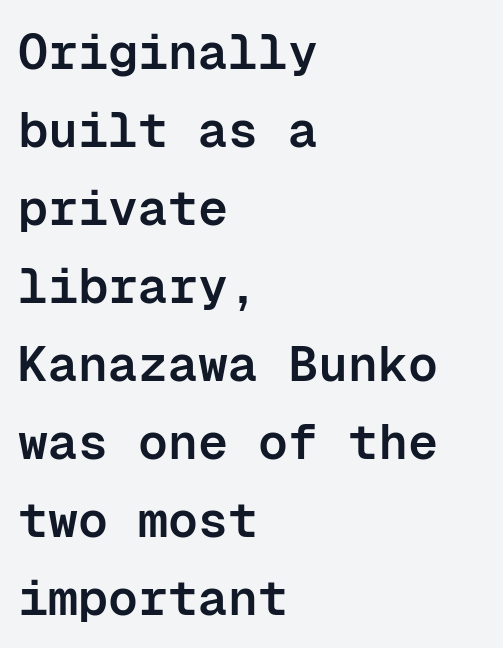
{"serif": "no", "italic": "no", "bold": "semi", "weight": "semibold", "width": "normal", "stroke_contrast": "low", "x_height": "medium", "monospaced": "yes", "underline": "no", "align": "left", "line_spacing": "normal", "line_spacing_ratio": 1.56, "letter_spacing": "normal", "letter_spacing_em": 0.0, "glyph_px": 50}
